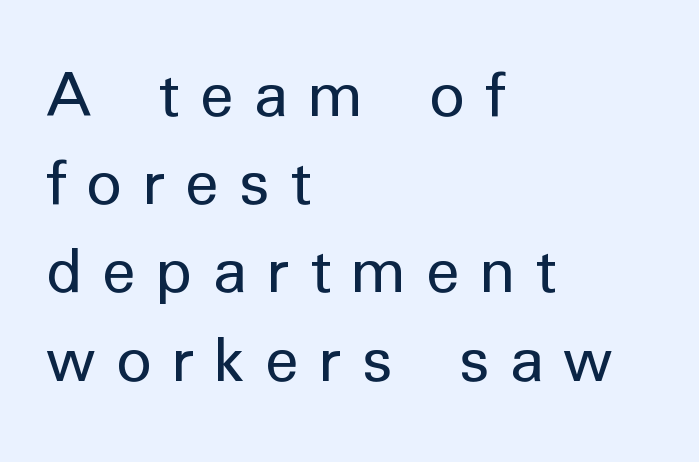
The image shows 70 px regular-weight sans-serif type, upright; set left-aligned, normal line spacing (1.26x), unusually wide letter spacing (+0.29 em), not underlined; low stroke contrast and a medium x-height.
